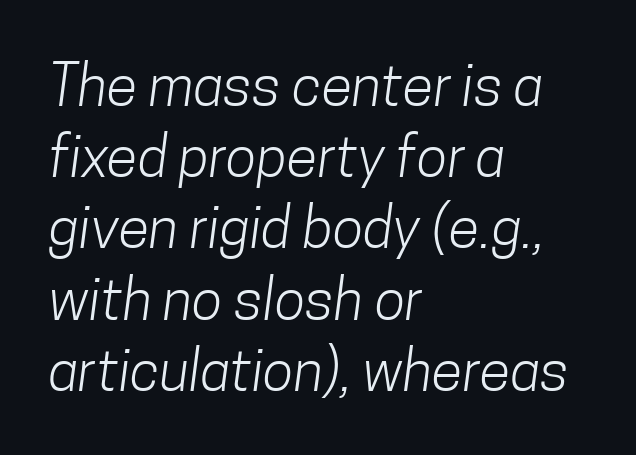
Check under the words: just untouched page. The letters carry no serifs — their stems end cleanly without finishing strokes. One glance says typical: line gaps are just what's usual. Is this a fixed-width face? No — the glyphs have proportional, varying widths. Is this a heavy cut? Hardly; it is regular or lighter. Line beginnings align vertically; line endings do not.
